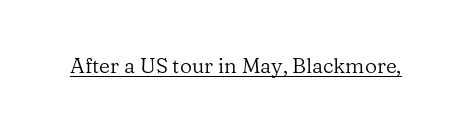
Italic: no, the glyphs are upright roman. You can see a thin bar hugging the bottom of the glyphs. Nothing heavy about these letters — not bold at all. Look at the tracking — it's just the regular setting, nothing added.
